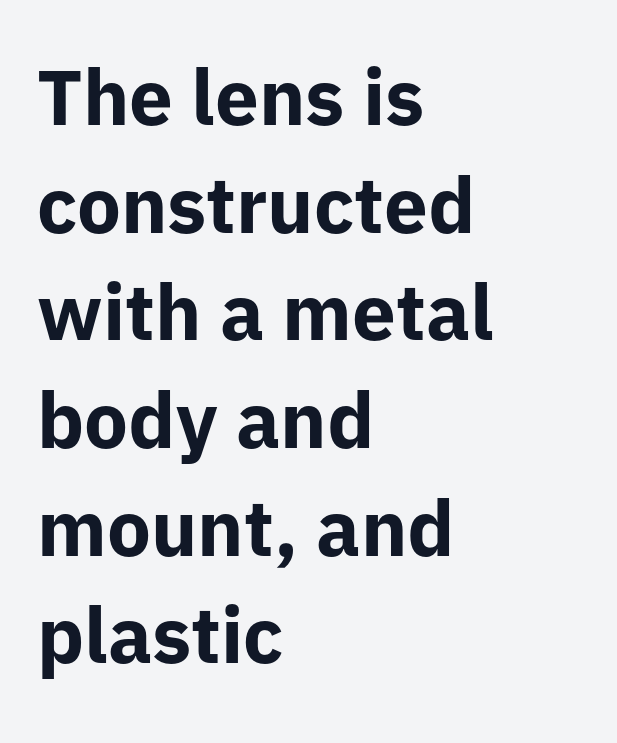
The image shows 78 px bold sans-serif type, upright; set left-aligned, normal line spacing (1.38x), normal letter spacing, not underlined; low stroke contrast and a medium x-height.
